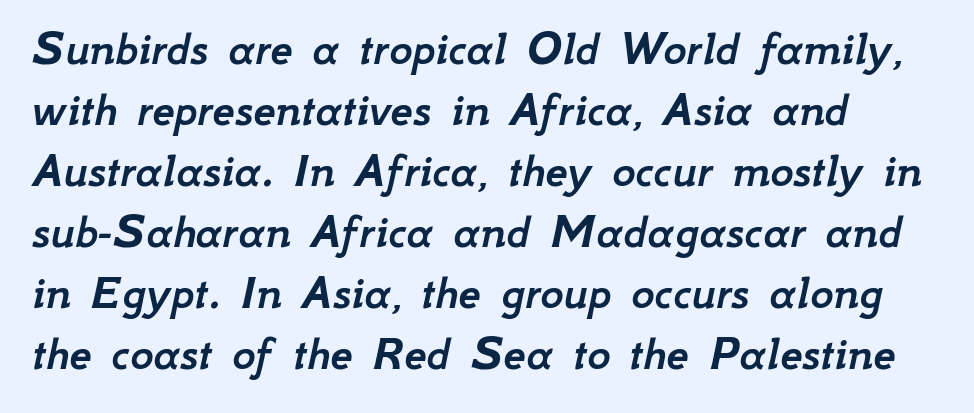
The specimen reads as italic at a glance. Words appear dense and cohesive because spacing is normal. The rendering anchors every line to the left-hand side. The foot of each line stays bare and open. Note the varied advance widths — an 'i' is clearly narrower than an 'm'.
